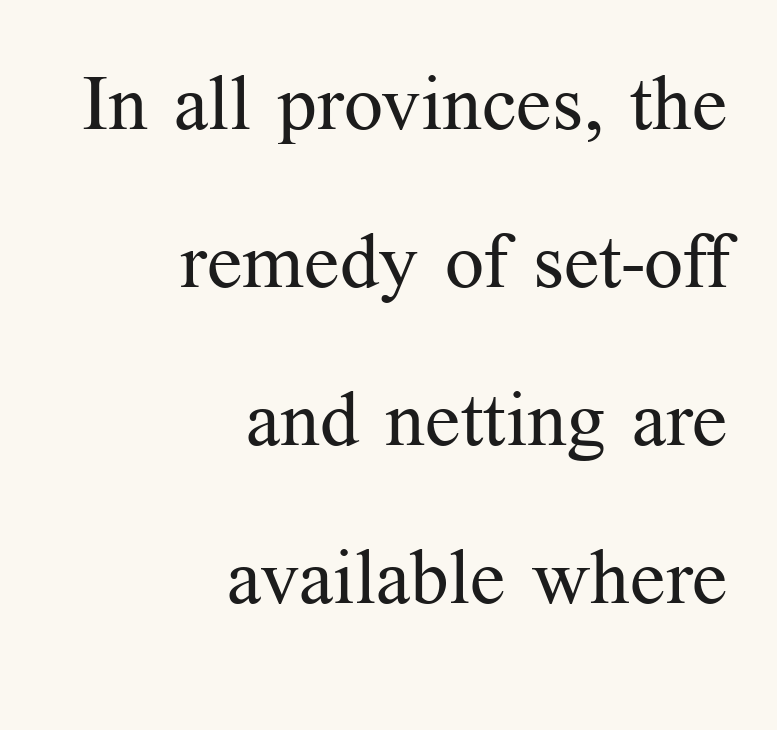
Q: Is the text bold? A: No.
Q: Is the text italic (slanted)? A: No, it is upright.
Q: Is the typeface a serif or a sans-serif typeface? A: Serif.
Q: Is the text underlined? A: No.
Q: How is the paragraph aligned? A: Right-aligned.
Q: Is the spacing between letters normal or unusually wide? A: Normal.
Q: Is the spacing between lines tight, normal or loose? A: Loose.
Q: Width (condensed, normal, or wide)? A: Normal.
Q: Stroke contrast? A: Medium.
Q: x-height? A: Medium.
Q: Monospaced? A: No.
